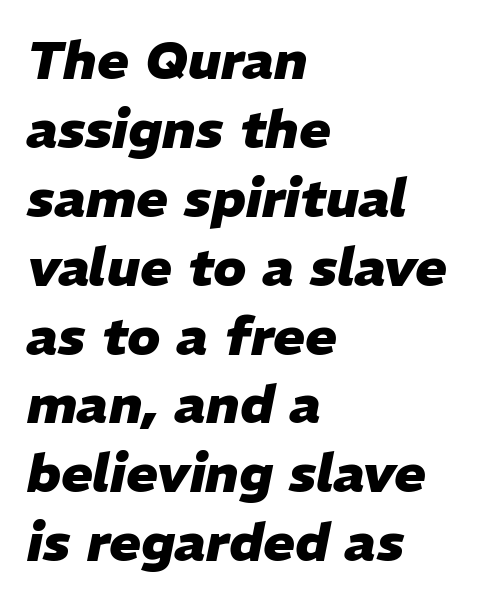
The image shows 53 px heavy type, italic (leaning right); set left-aligned, normal line spacing (1.3x), normal letter spacing, not underlined; low stroke contrast and a medium x-height.
